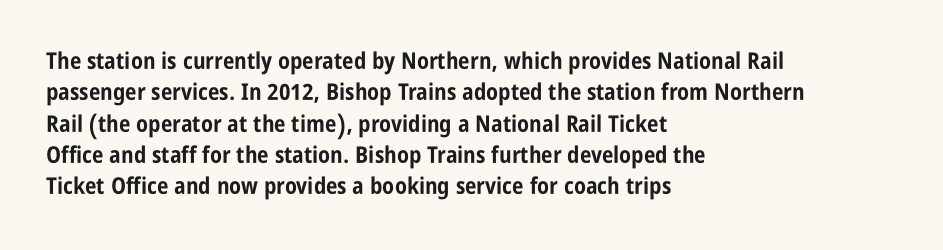
If you drew a line through each stem, it would be perfectly vertical. The face used here has the dense, thick strokes of a bold. All the whitespace from short lines collects on the right. Observe the ordinary spacing: letters are neighbours, not strangers. Rule under the text: the space is simply empty.
